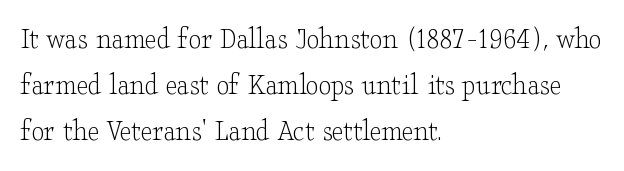
The text block is weighted toward the left margin, trailing off unevenly rightward. Whoever set this chose a conventional vertical rhythm. No word sits above an underline. The rendering shows small feet on the letterforms — a serif design. Look at the tracking — it's just the regular setting, nothing added.
